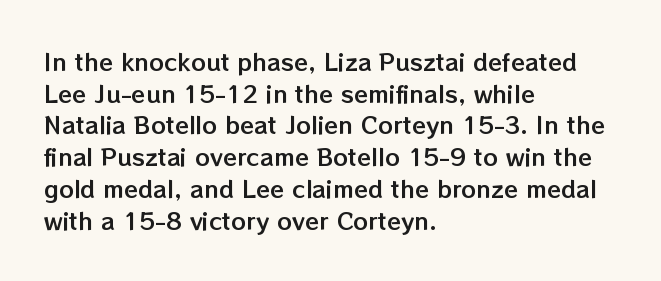
Q: Is the text italic (slanted)? A: No, it is upright.
Q: Is the text underlined? A: No.
Q: How is the paragraph aligned? A: Left-aligned.
Q: Is the spacing between letters normal or unusually wide? A: Normal.
Q: Is the spacing between lines tight, normal or loose? A: Normal.
